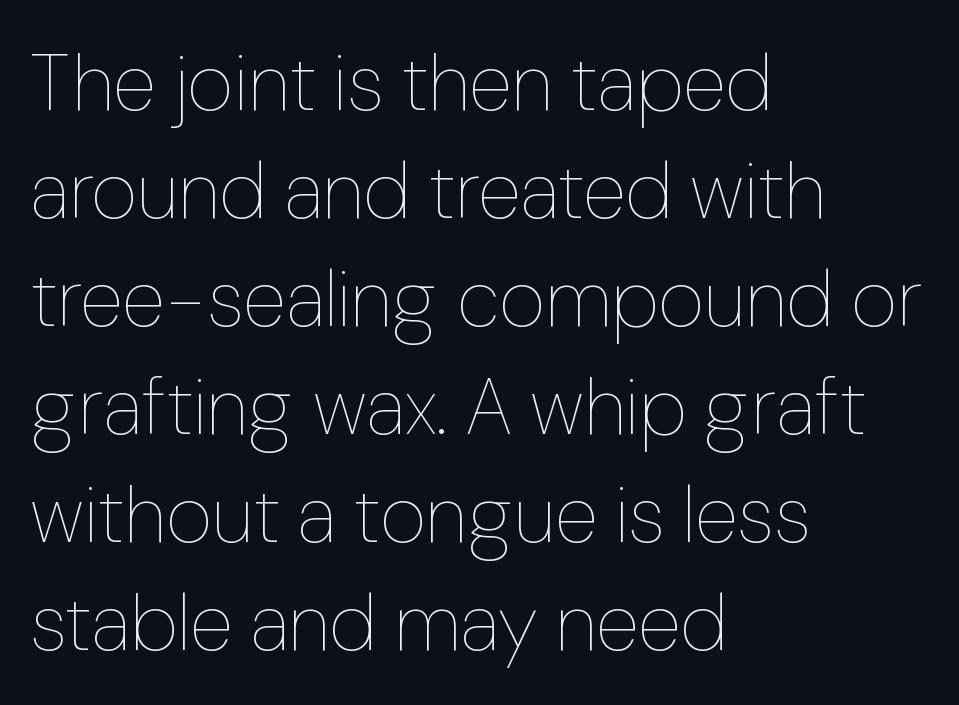
The image shows 80 px thin type, upright; set left-aligned, normal line spacing (1.35x), normal letter spacing, not underlined; low stroke contrast and a medium x-height.
